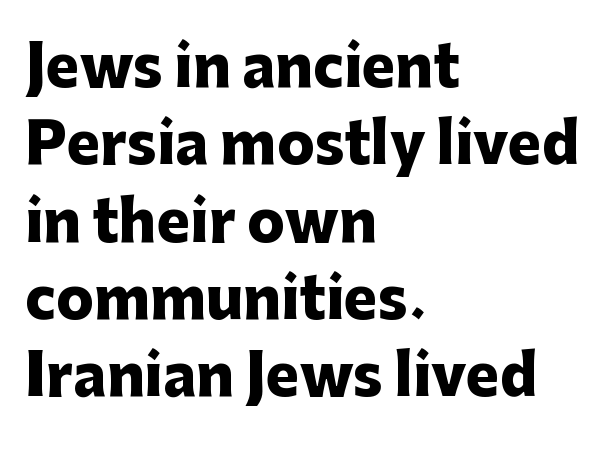
Q: Is the text bold? A: Yes.
Q: Is the text italic (slanted)? A: No, it is upright.
Q: Is the typeface a serif or a sans-serif typeface? A: Sans-serif.
Q: Is the text underlined? A: No.
Q: How is the paragraph aligned? A: Left-aligned.
Q: Is the spacing between letters normal or unusually wide? A: Normal.
Q: Is the spacing between lines tight, normal or loose? A: Normal.
Q: Width (condensed, normal, or wide)? A: Normal.
Q: Stroke contrast? A: Low.
Q: x-height? A: Medium.
Q: Monospaced? A: No.
